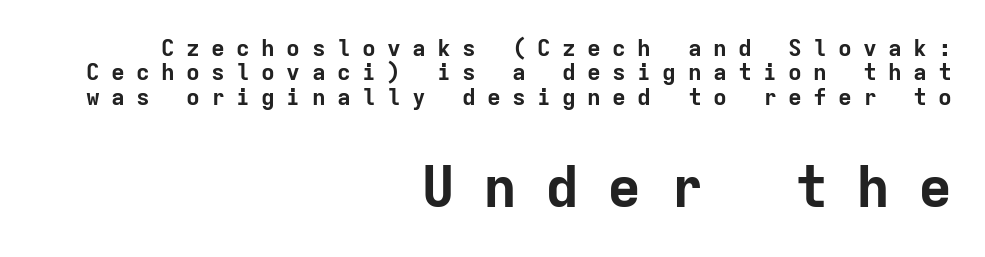
The image shows 57 px bold sans-serif type, upright, monospaced; set right-aligned, tight line spacing (1.06x), unusually wide letter spacing (+0.49 em), not underlined; the second (bottom) block is 2.48x larger; low stroke contrast and a medium x-height.
